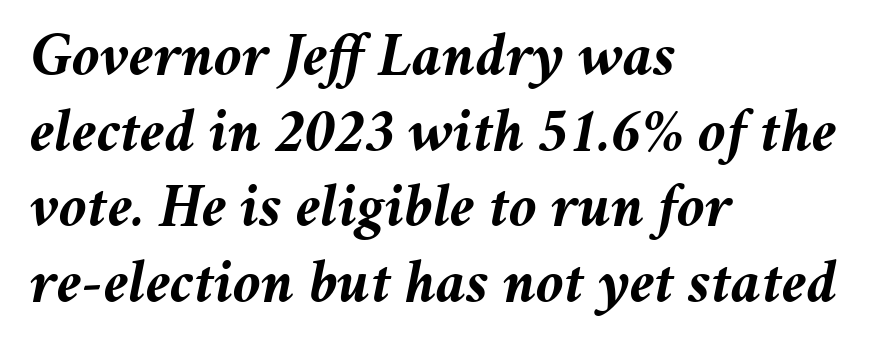
The image shows 62 px semibold type, italic (leaning right); set left-aligned, line spacing 1.22x, normal letter spacing, not underlined; medium stroke contrast and a medium x-height.
